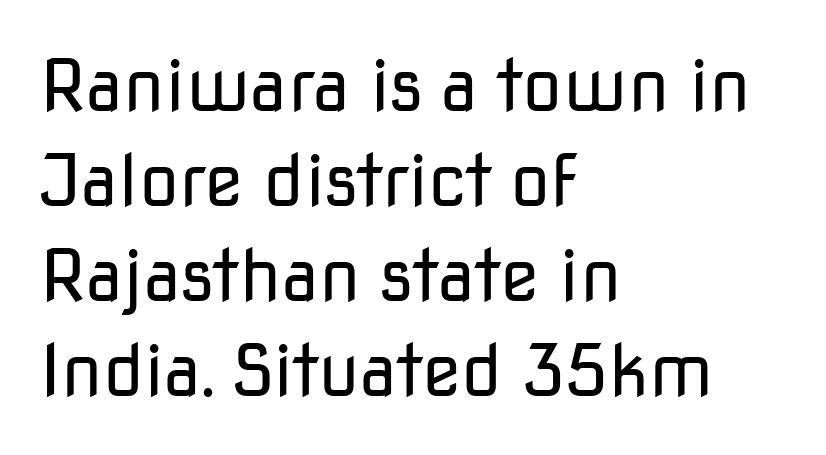
{"serif": "no", "italic": "no", "bold": "no", "weight": "regular", "width": "normal", "stroke_contrast": "low", "x_height": "medium", "monospaced": "no", "underline": "no", "align": "left", "line_spacing": "normal", "line_spacing_ratio": 1.32, "letter_spacing": "normal", "letter_spacing_em": 0.0, "glyph_px": 72}
